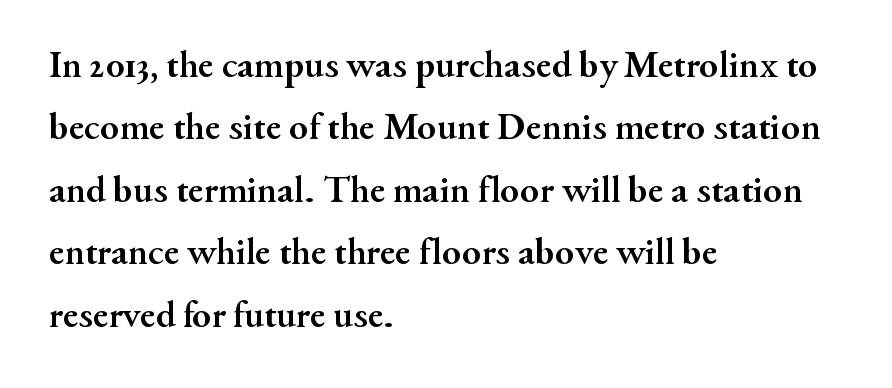
The image shows 39 px semibold serif type, upright; set left-aligned, normal line spacing (1.6x), normal letter spacing, not underlined; medium stroke contrast and a small x-height.
